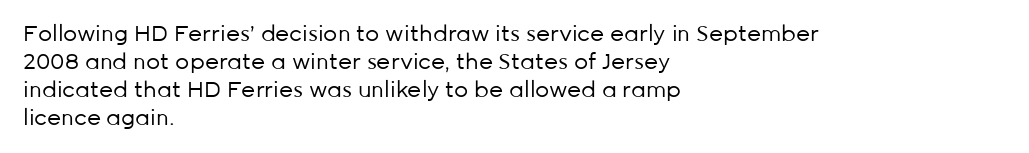
The image shows 22 px text type, upright; set left-aligned, normal line spacing (1.27x), normal letter spacing, not underlined.
